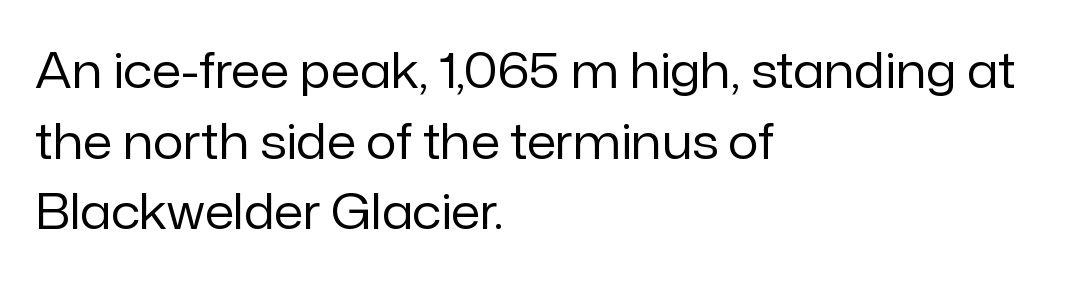
The rendering uses natural spacing where letterforms have individual widths. Each letter's strokes conclude bluntly, with no projecting serifs. Style check: upright. Honestly, the row spacing looks completely unremarkable.
